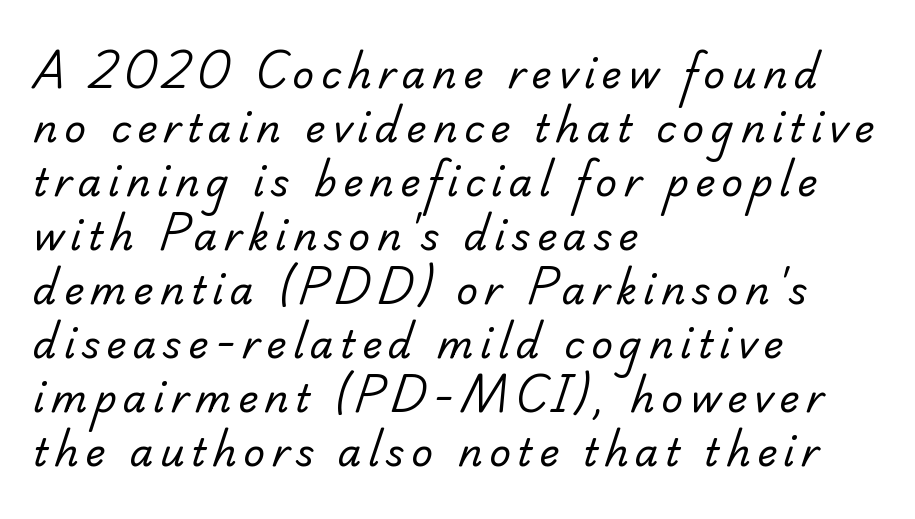
{"serif": "yes", "bold": "no", "weight": "regular", "width": "normal", "stroke_contrast": "low", "x_height": "small", "monospaced": "no", "underline": "no", "align": "left", "line_spacing": "normal", "line_spacing_ratio": 1.42, "glyph_px": 38}
